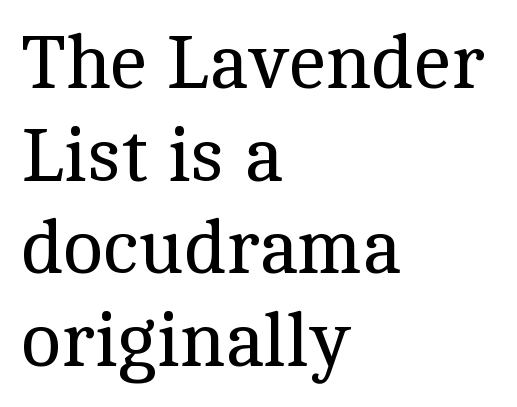
Small tapered or slab feet sit at the stroke ends, so this counts as serif. Descender tails drop into unmarked territory. Letter spacing: default. On a weight scale, this lands at 450 or below.
